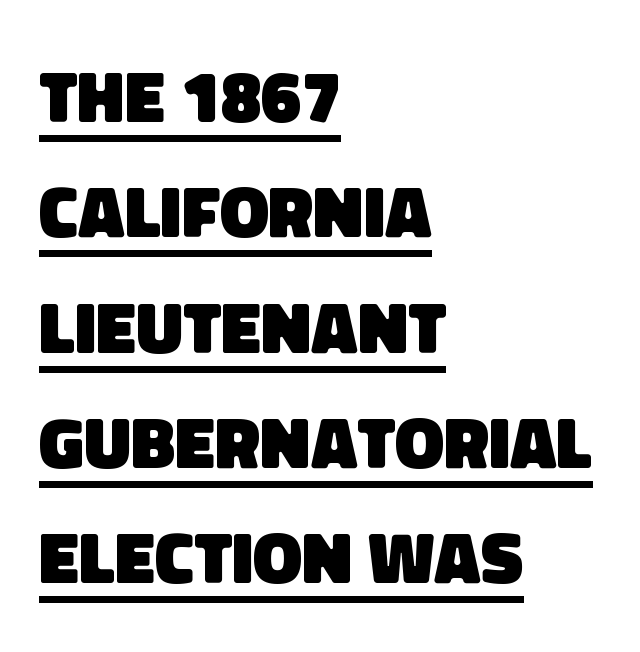
Q: Is the text bold? A: Yes.
Q: Is the typeface a serif or a sans-serif typeface? A: Sans-serif.
Q: Is the text underlined? A: Yes.
Q: How is the paragraph aligned? A: Left-aligned.
Q: Is the spacing between letters normal or unusually wide? A: Normal.
Q: Is the spacing between lines tight, normal or loose? A: Normal.
Q: Width (condensed, normal, or wide)? A: Normal.
Q: Stroke contrast? A: Low.
Q: x-height? A: Large.
Q: Monospaced? A: No.
